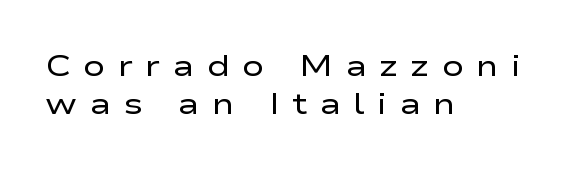
Q: Is the text bold? A: No.
Q: Is the text italic (slanted)? A: No, it is upright.
Q: Is the typeface a serif or a sans-serif typeface? A: Sans-serif.
Q: Is the text underlined? A: No.
Q: How is the paragraph aligned? A: Left-aligned.
Q: Is the spacing between letters normal or unusually wide? A: Unusually wide.
Q: Is the spacing between lines tight, normal or loose? A: Normal.
Q: Width (condensed, normal, or wide)? A: Wide.
Q: Stroke contrast? A: Low.
Q: x-height? A: Medium.
Q: Monospaced? A: No.
